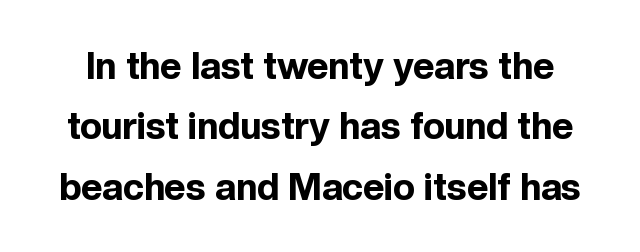
Q: Is the text bold? A: Yes.
Q: Is the text italic (slanted)? A: No, it is upright.
Q: Is the typeface a serif or a sans-serif typeface? A: Sans-serif.
Q: Is the text underlined? A: No.
Q: Is the spacing between letters normal or unusually wide? A: Normal.
Q: Is the spacing between lines tight, normal or loose? A: Normal.
Q: Width (condensed, normal, or wide)? A: Normal.
Q: x-height? A: Medium.
Q: Monospaced? A: No.
